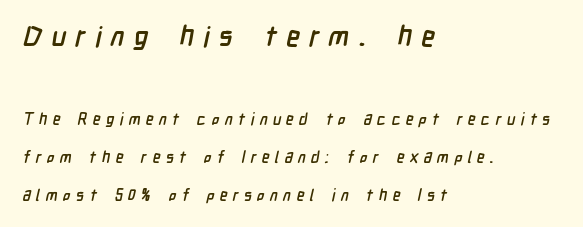
The image shows 28 px semibold, condensed sans-serif type; set left-aligned, loose line spacing (2.38x), unusually wide letter spacing (+0.33 em), not underlined; the first (top) block is 1.75x larger; low stroke contrast and a medium x-height.
